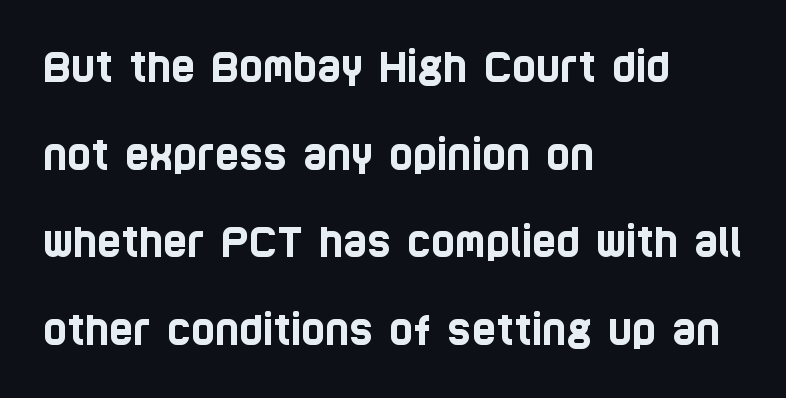
The image shows 41 px condensed sans-serif type; set left-aligned, loose line spacing (2.14x), normal letter spacing, not underlined; low stroke contrast and a large x-height.
